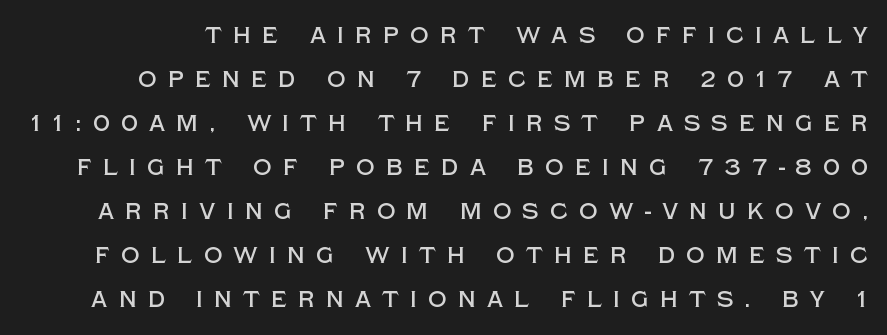
The image shows 23 px text type, upright; set loose line spacing (1.91x), unusually wide letter spacing (+0.48 em), not underlined.
